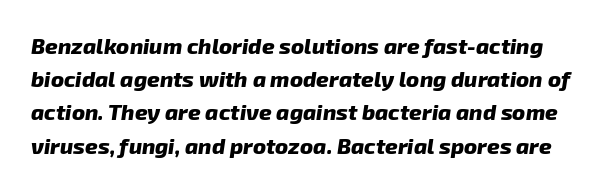
This rendering features lettering with no underline. The passage shown stacks its lines at a standard gap. The gaps between neighbouring characters are ordinary and unremarkable. Each glyph is drawn with heavy, bold strokes.
